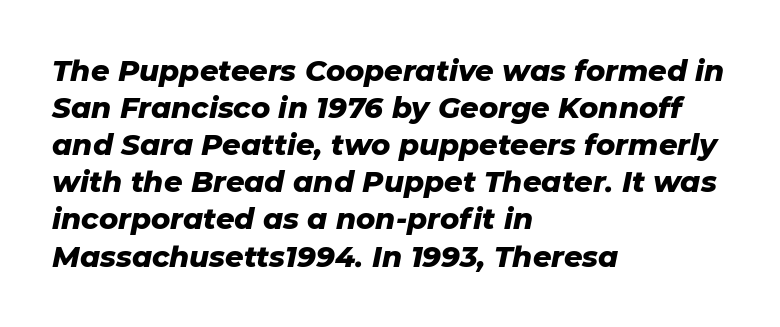
Compared with ordinary roman type, these characters are visibly tilted. A bare baseline throughout the passage. In terms of weight, the rendering is a true, heavy bold. Looks like regular typesetting: each glyph gets only the width it needs. Is the block centered? No — it sits flush against the left margin. Reading down the column, the eye jumps a familiar distance to each next line.
